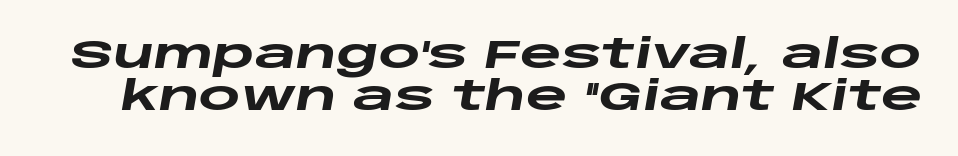
The image shows 40 px heavy, wide type, italic (leaning right); set tight line spacing (1.04x), normal letter spacing, not underlined; low stroke contrast and a large x-height.
